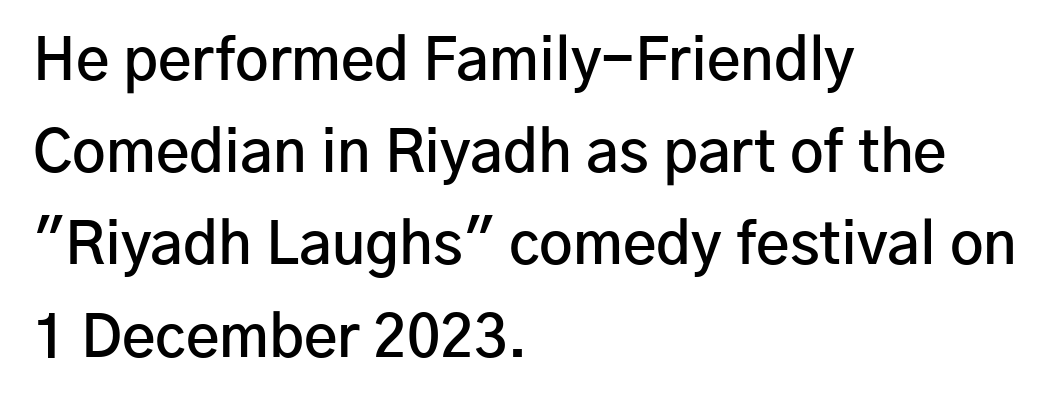
The image shows 58 px semibold sans-serif type, upright; set left-aligned, normal line spacing (1.59x), normal letter spacing, not underlined; low stroke contrast and a medium x-height.
